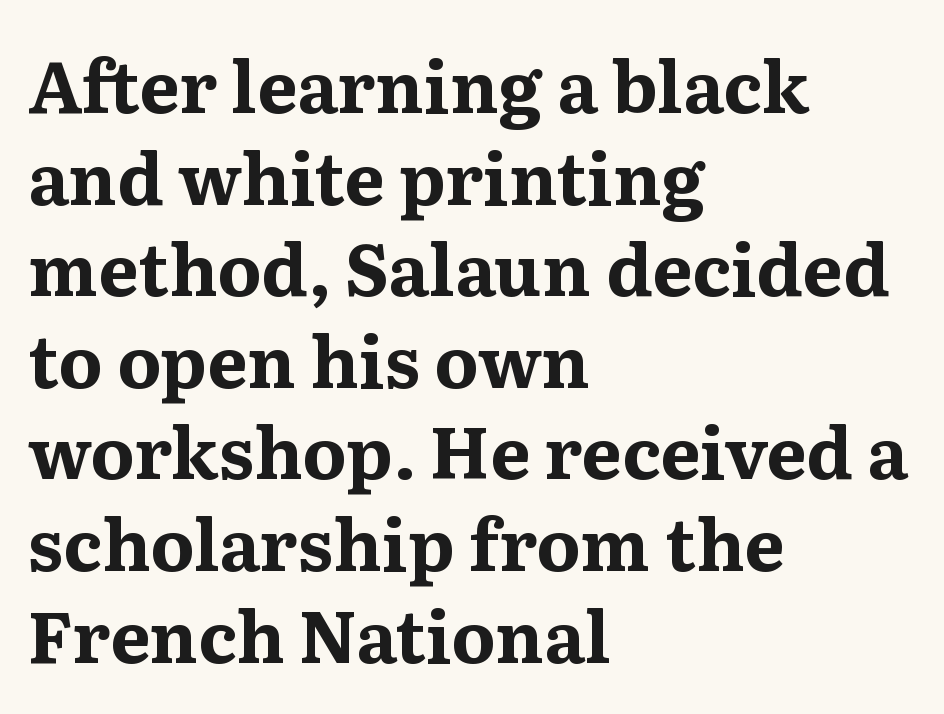
{"serif": "yes", "italic": "no", "bold": "yes", "weight": "bold", "width": "normal", "stroke_contrast": "medium", "x_height": "medium", "monospaced": "no", "underline": "no", "align": "left", "line_spacing": "normal", "line_spacing_ratio": 1.29, "letter_spacing": "normal", "letter_spacing_em": 0.0, "glyph_px": 71}
